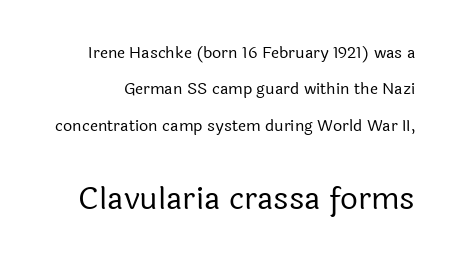
The image shows 31 px regular-weight sans-serif type, upright; set loose line spacing (2.28x), normal letter spacing, not underlined; the second (bottom) block is 1.94x larger; a medium x-height.
